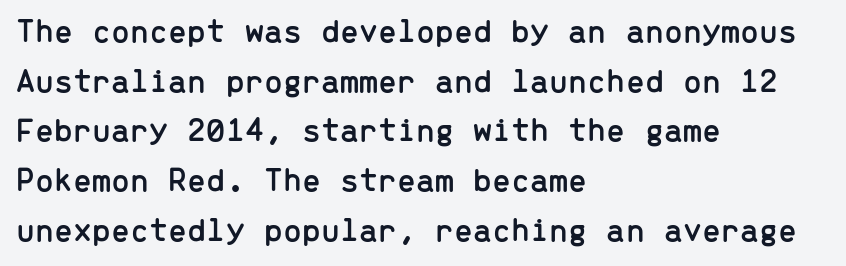
Honestly, the letter spacing is just normal — you wouldn't notice it. This sample has the even, mechanical cadence of fixed-width lettering. A bare baseline throughout the passage. This rendering employs a face without finishing strokes, i.e., a sans-serif. Reading down the column, the eye jumps a familiar distance to each next line. Horizontal alignment here is leftward, the default for most running prose.
